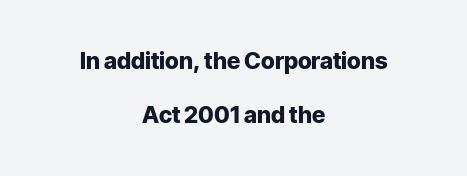
The image shows 23 px bold type, upright; set centered, loose line spacing (2.35x), normal letter spacing, not underlined.
